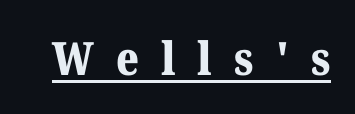
The image shows 46 px bold serif type, upright; set unusually wide letter spacing (+0.48 em), underlined; medium stroke contrast and a medium x-height.
